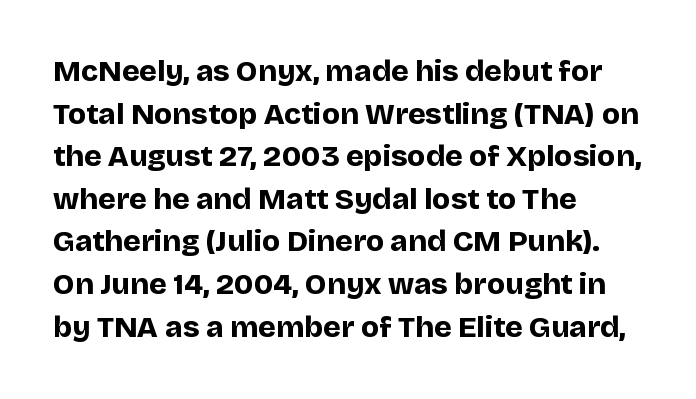
{"serif": "no", "italic": "no", "bold": "yes", "weight": "bold", "width": "normal", "stroke_contrast": "low", "x_height": "large", "monospaced": "no", "underline": "no", "align": "left", "line_spacing": "normal", "line_spacing_ratio": 1.42, "letter_spacing": "normal", "letter_spacing_em": 0.0, "glyph_px": 30}
